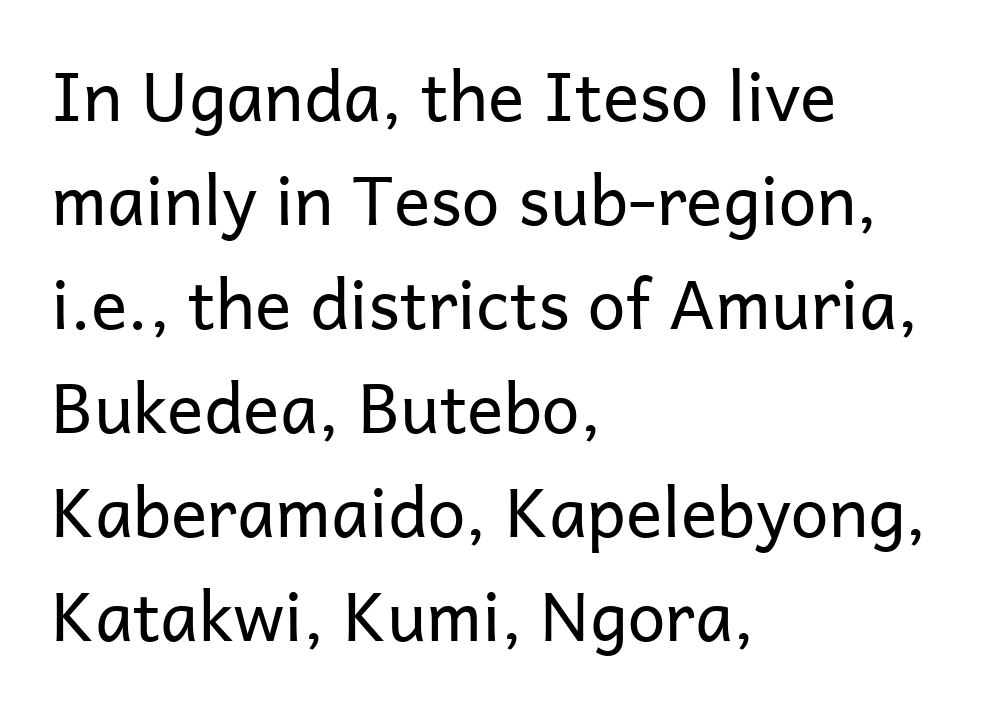
{"serif": "no", "italic": "no", "bold": "no", "weight": "regular", "width": "normal", "stroke_contrast": "low", "x_height": "medium", "monospaced": "no", "underline": "no", "align": "left", "line_spacing": "normal", "line_spacing_ratio": 1.53, "letter_spacing": "normal", "letter_spacing_em": 0.0, "glyph_px": 68}
